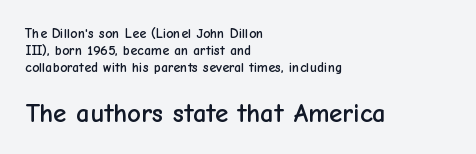
The image shows 27 px text type, upright; set left-aligned, line spacing 1.2x, normal letter spacing, not underlined; the second (bottom) block is 1.93x larger.
